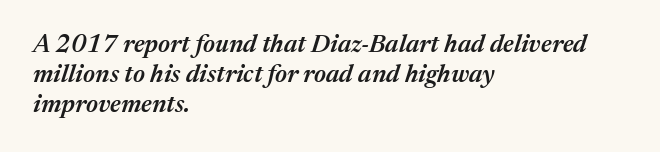
{"italic": "yes", "lean": "right", "slant_degrees": 17, "bold": "semi", "underline": "no", "align": "left", "line_spacing_ratio": 1.2, "letter_spacing": "normal", "letter_spacing_em": 0.0, "glyph_px": 25}
